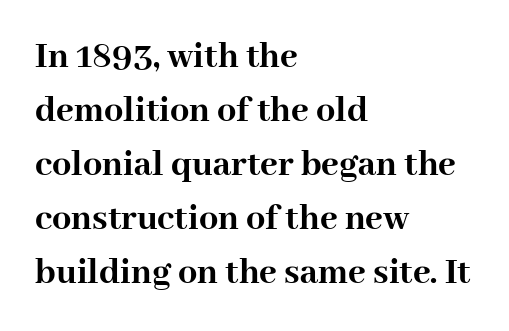
{"serif": "yes", "italic": "no", "bold": "yes", "weight": "semibold", "width": "normal", "stroke_contrast": "high", "x_height": "medium", "monospaced": "no", "underline": "no", "align": "left", "line_spacing": "normal", "line_spacing_ratio": 1.42, "letter_spacing": "normal", "letter_spacing_em": 0.0, "glyph_px": 38}
